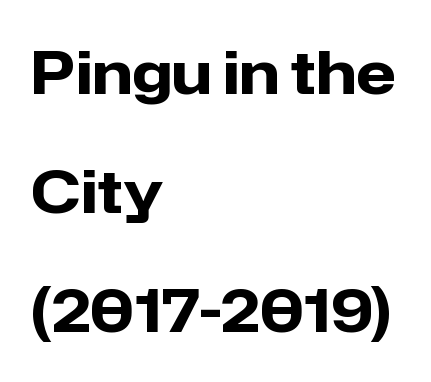
Q: Is the text bold? A: Yes.
Q: Is the text italic (slanted)? A: No, it is upright.
Q: Is the typeface a serif or a sans-serif typeface? A: Sans-serif.
Q: Is the text underlined? A: No.
Q: How is the paragraph aligned? A: Left-aligned.
Q: Is the spacing between letters normal or unusually wide? A: Normal.
Q: Is the spacing between lines tight, normal or loose? A: Loose.
Q: Width (condensed, normal, or wide)? A: Normal.
Q: Stroke contrast? A: Low.
Q: x-height? A: Medium.
Q: Monospaced? A: No.
